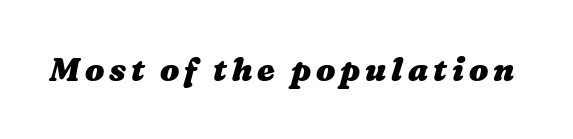
{"bold": "yes", "weight": "heavy", "width": "wide", "stroke_contrast": "medium", "x_height": "medium", "monospaced": "no", "underline": "no", "glyph_px": 32}
